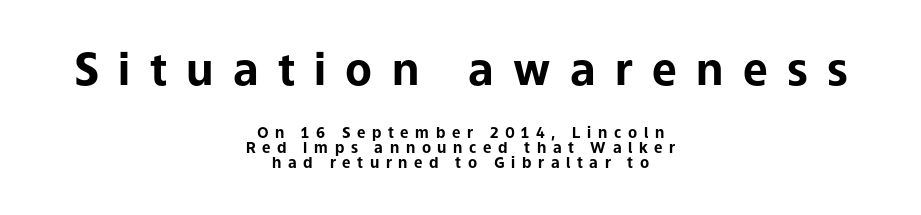
{"serif": "no", "italic": "no", "bold": "yes", "weight": "bold", "width": "normal", "stroke_contrast": "low", "x_height": "medium", "monospaced": "no", "underline": "no", "align": "center", "line_spacing": "tight", "line_spacing_ratio": 1.03, "letter_spacing": "wide", "letter_spacing_em": 0.44, "larger_block": "first", "size_ratio": 2.93, "glyph_px": 44}
